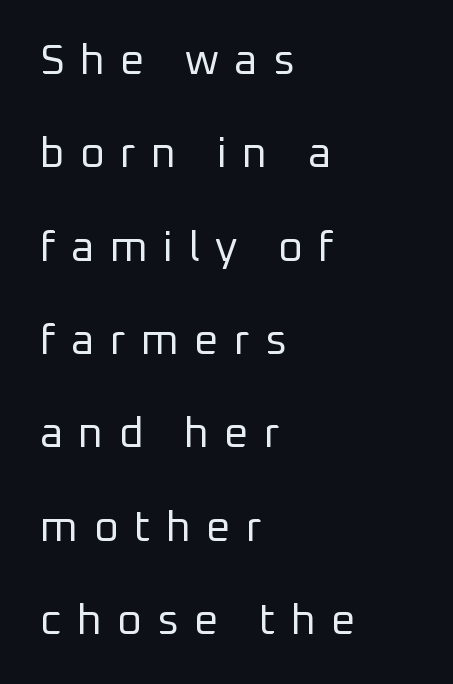
Q: Is the text bold? A: No.
Q: Is the text italic (slanted)? A: No, it is upright.
Q: Is the typeface a serif or a sans-serif typeface? A: Sans-serif.
Q: Is the text underlined? A: No.
Q: How is the paragraph aligned? A: Left-aligned.
Q: Is the spacing between letters normal or unusually wide? A: Unusually wide.
Q: Is the spacing between lines tight, normal or loose? A: Loose.
Q: Width (condensed, normal, or wide)? A: Normal.
Q: Stroke contrast? A: Low.
Q: x-height? A: Medium.
Q: Monospaced? A: No.
